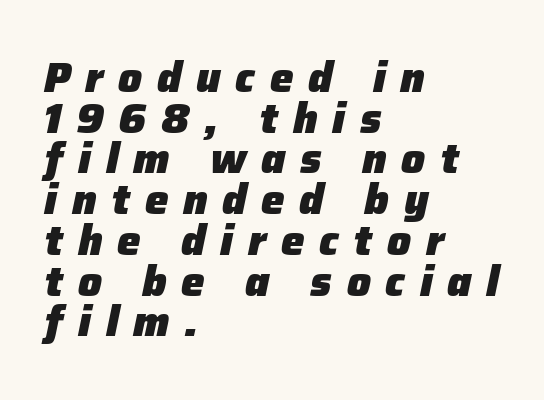
Students, this is bold: see how much ink each stroke carries. The block of text is dense from top to bottom, with scant space between rows. The face used here is proportionally spaced, like ordinary book or web type. Honestly, the letter spacing is so wide it's the main thing you notice.
